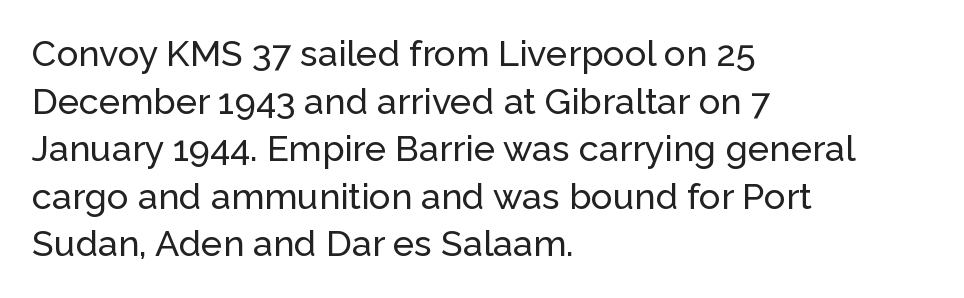
{"serif": "no", "italic": "no", "width": "normal", "stroke_contrast": "low", "x_height": "medium", "monospaced": "no", "underline": "no", "align": "left", "line_spacing": "normal", "line_spacing_ratio": 1.32, "letter_spacing": "normal", "letter_spacing_em": 0.0, "glyph_px": 36}
